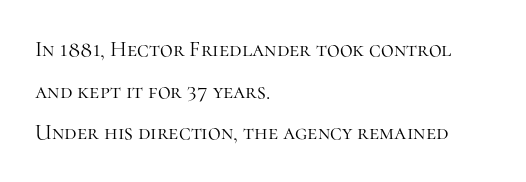
The image shows 22 px text type, upright; set left-aligned, line spacing 1.89x, normal letter spacing, not underlined.
